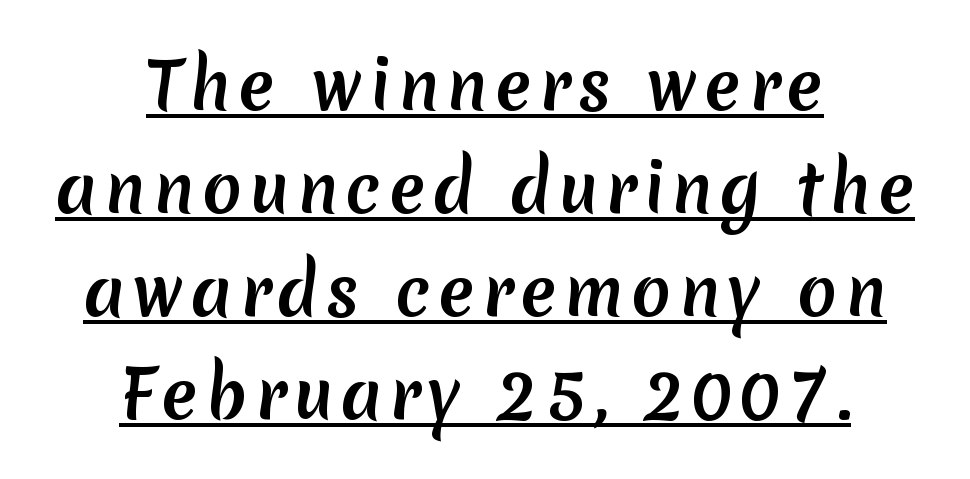
This is sans-serif lettering, the kind often seen on screens and signage. Has an underline been added? It has. Typeset on center — no edge is straight. Is there much room between lines? A standard amount, neither cramped nor airy.
